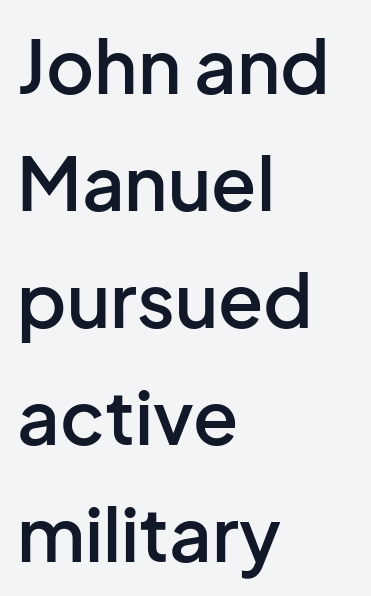
The image shows 74 px semibold sans-serif type, upright; set left-aligned, normal line spacing (1.58x), normal letter spacing, not underlined; low stroke contrast and a medium x-height.
